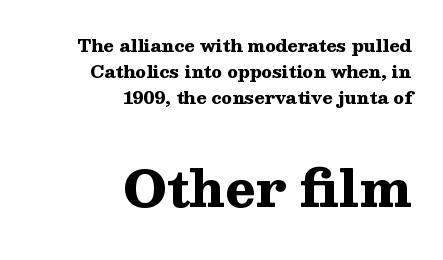
The image shows 50 px heavy, wide serif type, upright; set right-aligned, normal line spacing (1.53x), normal letter spacing, not underlined; the second (bottom) block is 2.94x larger; medium stroke contrast and a medium x-height.
